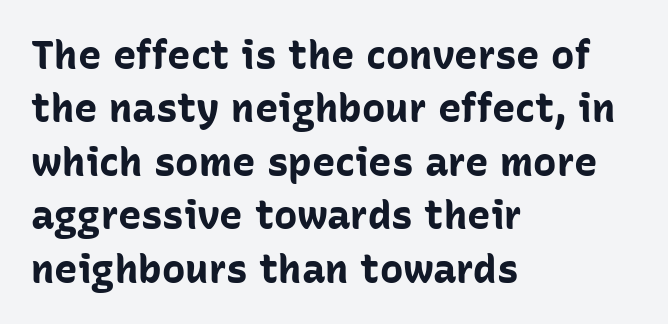
The compositor pushed each line to the left boundary. Nothing sits at the stroke ends, so this counts as sans-serif. Each new line begins a customary step beneath the previous one. These lines keep a tight, regular rhythm from letter to letter. This is the regular roman posture of the typeface. Letters rest on an invisible, unmarked baseline.
